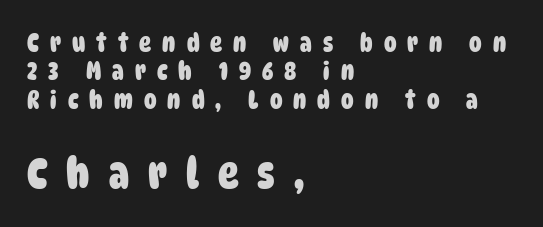
Q: Is the text bold? A: Yes.
Q: Is the typeface a serif or a sans-serif typeface? A: Sans-serif.
Q: Is the text underlined? A: No.
Q: How is the paragraph aligned? A: Left-aligned.
Q: Is the spacing between letters normal or unusually wide? A: Unusually wide.
Q: Is the spacing between lines tight, normal or loose? A: Tight.
Q: Which block of text is set in a larger size, the first (top) or the second (bottom)? A: The second (bottom) one.
Q: Width (condensed, normal, or wide)? A: Condensed.
Q: Stroke contrast? A: Low.
Q: x-height? A: Large.
Q: Monospaced? A: No.
